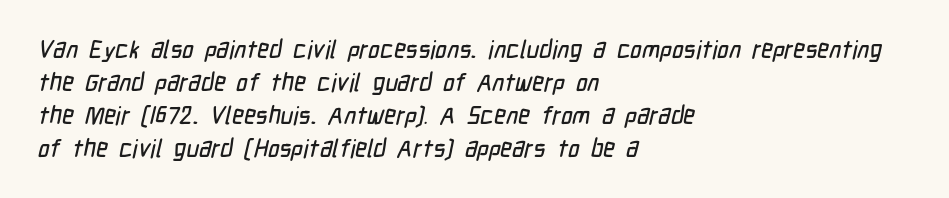
{"underline": "no", "align": "left", "line_spacing": "normal", "line_spacing_ratio": 1.32, "letter_spacing": "normal", "letter_spacing_em": 0.0, "glyph_px": 25}
